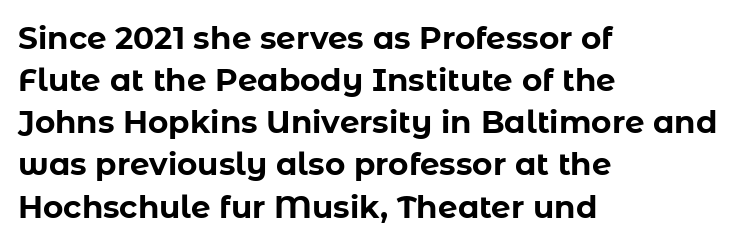
The image shows 31 px bold sans-serif type, upright; set left-aligned, normal line spacing (1.36x), normal letter spacing, not underlined; low stroke contrast and a medium x-height.
